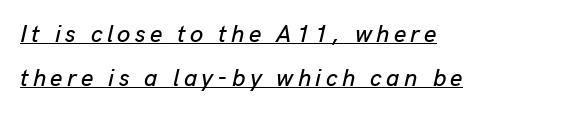
{"italic": "yes", "lean": "right", "slant_degrees": 13, "underline": "yes", "align": "left", "line_spacing_ratio": 1.84, "glyph_px": 24}
